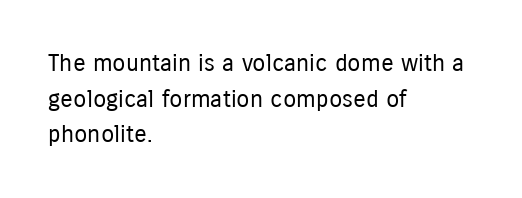
{"italic": "no", "bold": "no", "underline": "no", "align": "left", "line_spacing": "normal", "line_spacing_ratio": 1.48, "letter_spacing": "normal", "letter_spacing_em": 0.0, "glyph_px": 24}
